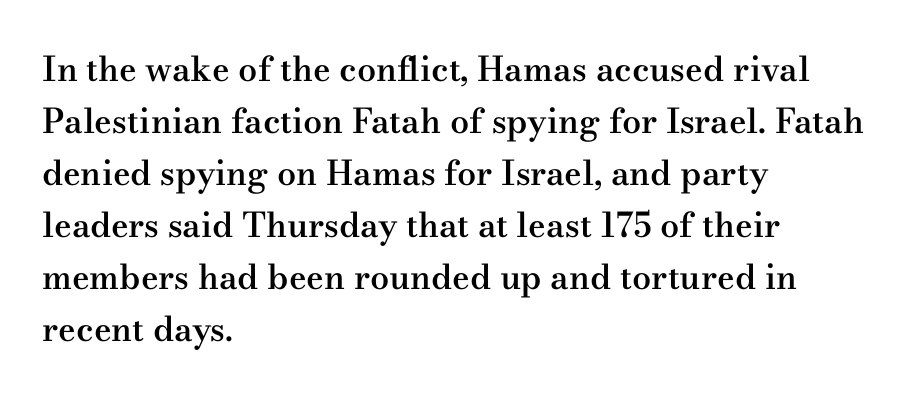
A typesetter would label this face a serif. The rows are spaced the way most documents space them. A clean baseline with only descenders dipping below it. What weight is shown? A semibold, between regular and bold. Caption: standard tracking, unaltered.
